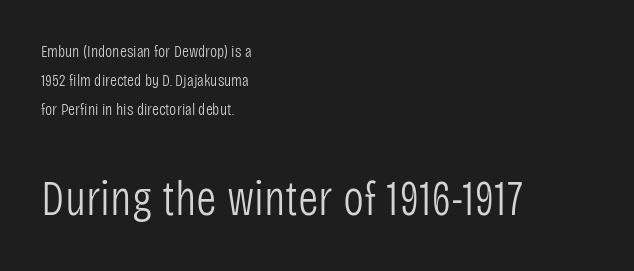
The image shows 50 px light, condensed sans-serif type, upright; set left-aligned, line spacing 1.71x, normal letter spacing, not underlined; the second (bottom) block is 2.94x larger; low stroke contrast and a large x-height.
